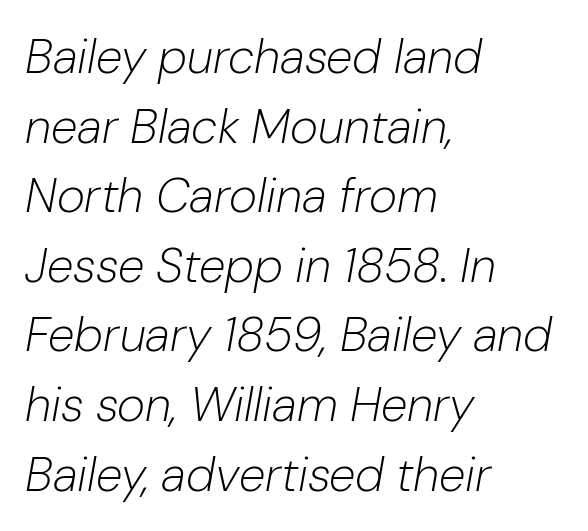
The image shows 48 px light type, italic (leaning right); set left-aligned, normal line spacing (1.45x), normal letter spacing, not underlined; low stroke contrast and a medium x-height.
